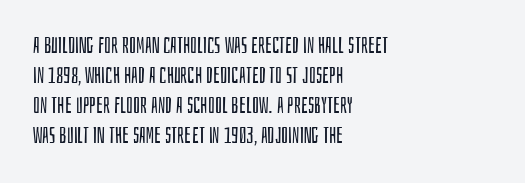
{"italic": "no", "bold": "no", "underline": "no", "align": "left", "line_spacing": "normal", "line_spacing_ratio": 1.37, "letter_spacing": "normal", "letter_spacing_em": 0.0, "glyph_px": 22}
